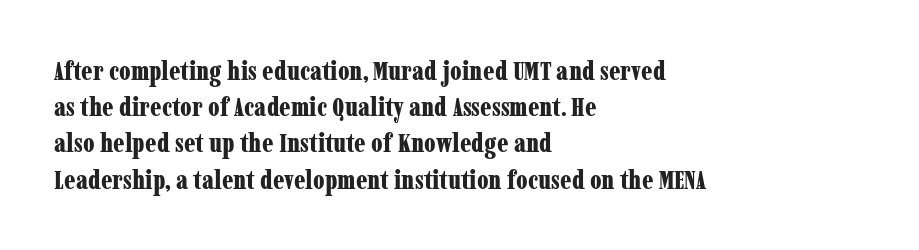
The image shows 27 px bold type, upright; set left-aligned, normal line spacing (1.34x), normal letter spacing, not underlined.
